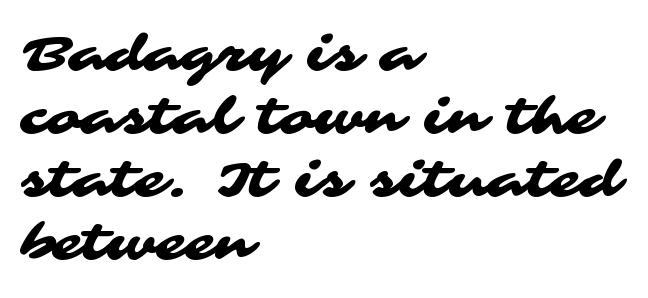
The image shows 50 px wide sans-serif type; set left-aligned, normal line spacing (1.26x), normal letter spacing, not underlined; medium stroke contrast and a medium x-height.
